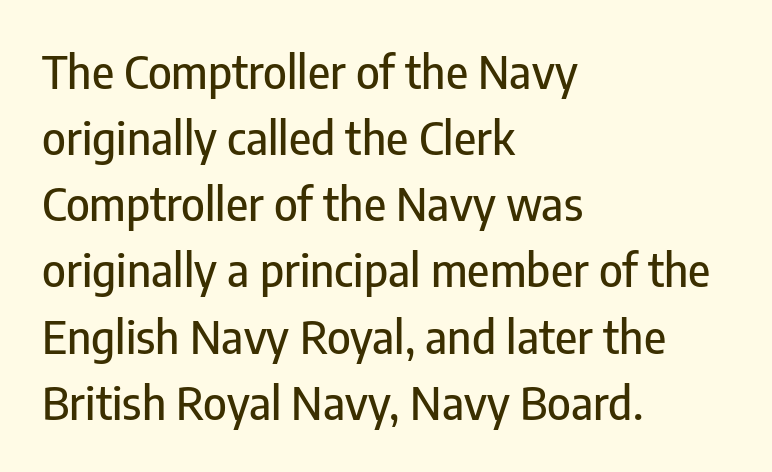
The image shows 45 px condensed sans-serif type, upright; set left-aligned, normal line spacing (1.47x), normal letter spacing, not underlined; low stroke contrast and a medium x-height.
